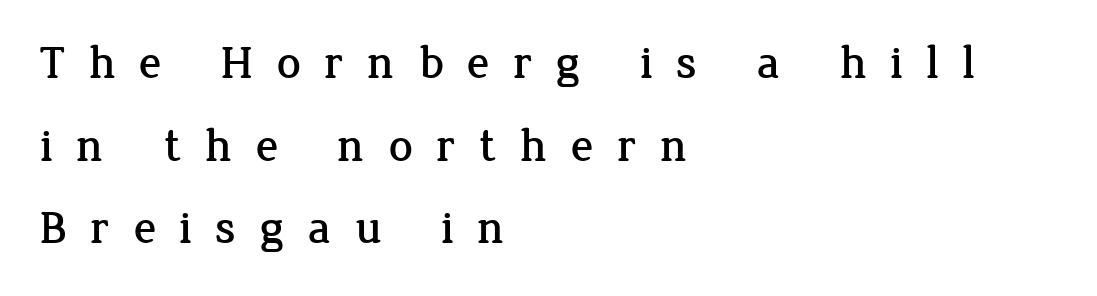
In terms of letterform style, serifs are clearly present. Ordinary non-slanted type is in use. The tracking reads as deliberately expanded to a designer's eye. A clean baseline with only descenders dipping below it. Each letter keeps its own natural width here, so spacing adapts to shape.
